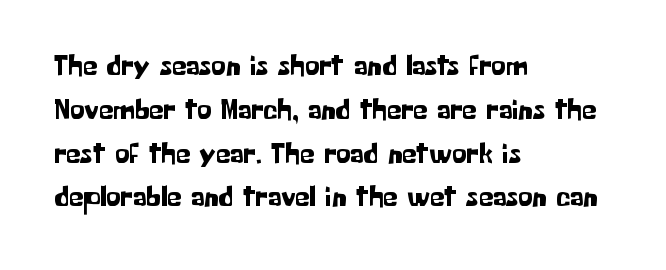
The rag falls on the right side of this text block. Is there any slant? The stems are plumb. These lines are rendered in a variable-pitch font. The block of text has a typical density, with ordinary space between rows.
